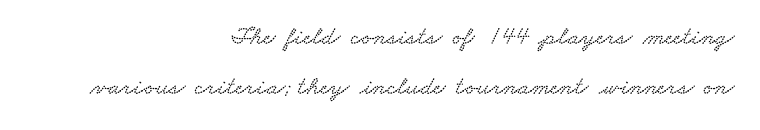
Q: Is the text underlined? A: No.
Q: How is the paragraph aligned? A: Right-aligned.
Q: Is the spacing between letters normal or unusually wide? A: Normal.
Q: Is the spacing between lines tight, normal or loose? A: Loose.
